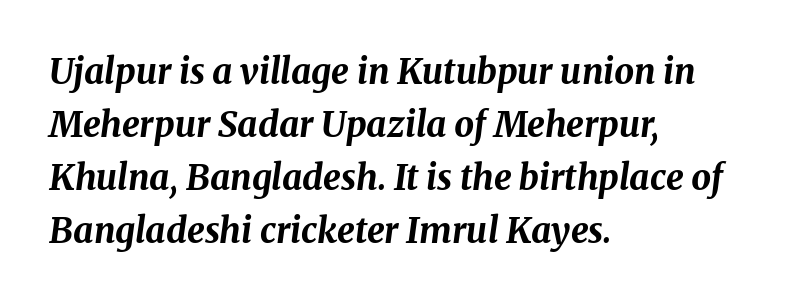
Q: Is the text bold? A: Yes.
Q: Is the text italic (slanted)? A: Yes, it leans right by about 8 degrees.
Q: Is the text underlined? A: No.
Q: How is the paragraph aligned? A: Left-aligned.
Q: Is the spacing between letters normal or unusually wide? A: Normal.
Q: Is the spacing between lines tight, normal or loose? A: Normal.
Q: Width (condensed, normal, or wide)? A: Normal.
Q: Stroke contrast? A: Medium.
Q: x-height? A: Medium.
Q: Monospaced? A: No.
